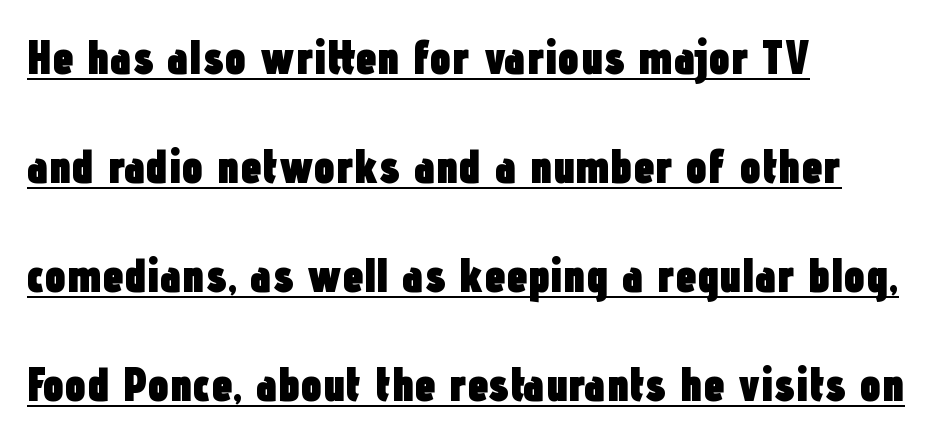
Each glyph is drawn with heavy, bold strokes. Spacing verdict: proportional, widths tailored to each character. Each letter's strokes conclude bluntly, with no projecting serifs. Upright lettering throughout.
